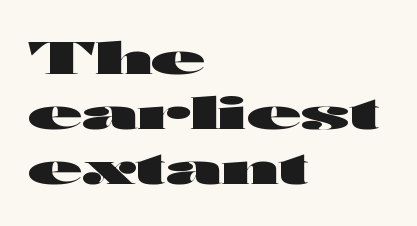
Q: Is the text bold? A: Yes.
Q: Is the text italic (slanted)? A: No, it is upright.
Q: Is the typeface a serif or a sans-serif typeface? A: Sans-serif.
Q: Is the text underlined? A: No.
Q: How is the paragraph aligned? A: Left-aligned.
Q: Is the spacing between letters normal or unusually wide? A: Normal.
Q: Is the spacing between lines tight, normal or loose? A: Normal.
Q: Width (condensed, normal, or wide)? A: Wide.
Q: Stroke contrast? A: High.
Q: x-height? A: Medium.
Q: Monospaced? A: No.
